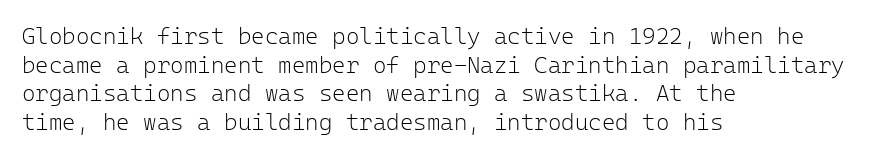
The lines sit at an ordinary, default distance from one another. The text block is weighted toward the left margin, trailing off unevenly rightward. Tracking value appears to be zero — textbook default spacing. Has an underline been added? It has not. Stroke mass is kept to a normal reading level or below.
